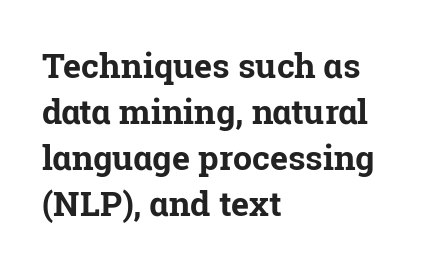
{"serif": "yes", "italic": "no", "bold": "yes", "weight": "bold", "width": "normal", "stroke_contrast": "low", "x_height": "medium", "monospaced": "no", "underline": "no", "align": "left", "line_spacing": "normal", "line_spacing_ratio": 1.35, "letter_spacing": "normal", "letter_spacing_em": 0.0, "glyph_px": 34}
